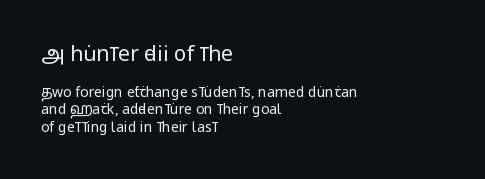
{"italic": "no", "bold": "no", "underline": "no", "align": "left", "line_spacing_ratio": 1.24, "letter_spacing": "normal", "letter_spacing_em": 0.0, "larger_block": "first", "size_ratio": 1.5, "glyph_px": 21}
